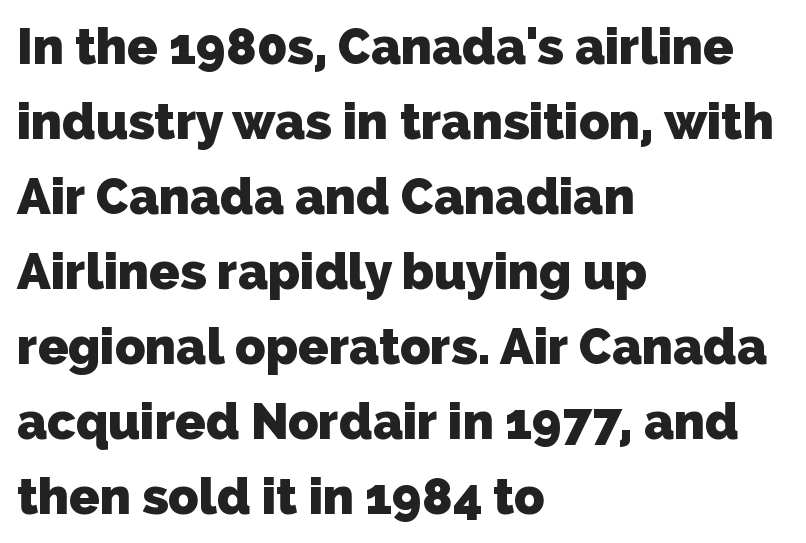
Glyph-to-glyph distance matches everyday printed text. I'd call this a sans setting — the letters go barefoot. Underline: absent. The passage shown stacks its lines at a standard gap. Strokes here are thick enough to call this a true bold. Looks like regular typesetting: each glyph gets only the width it needs.
